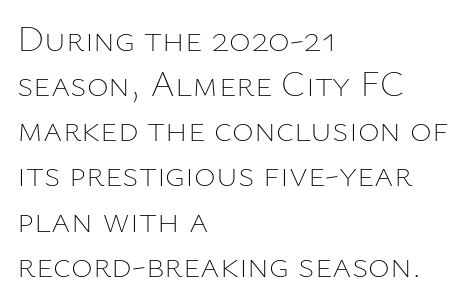
The image shows 37 px thin type, upright; set left-aligned, line spacing 1.22x, normal letter spacing, not underlined; low stroke contrast and a medium x-height.
